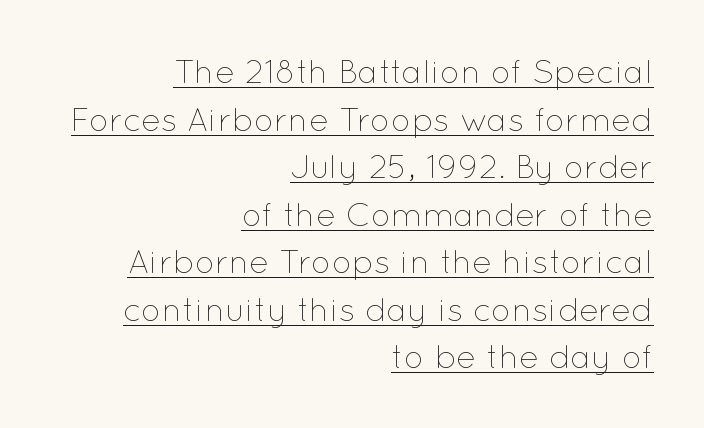
{"italic": "no", "bold": "no", "weight": "thin", "width": "normal", "stroke_contrast": "low", "x_height": "medium", "monospaced": "no", "underline": "yes", "align": "right", "line_spacing": "normal", "line_spacing_ratio": 1.44, "letter_spacing": "normal", "letter_spacing_em": 0.0, "glyph_px": 33}
